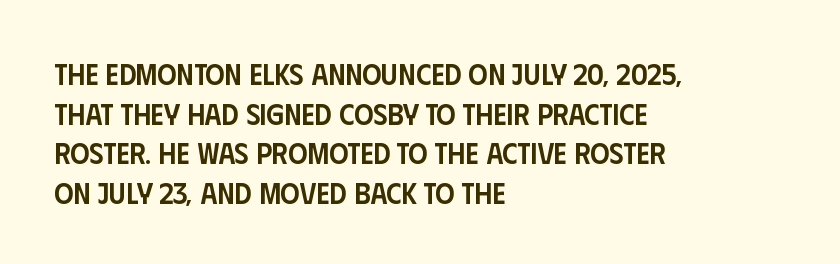
Q: Is the text bold? A: Semi-bold.
Q: Is the text italic (slanted)? A: No, it is upright.
Q: Is the typeface a serif or a sans-serif typeface? A: Sans-serif.
Q: Is the text underlined? A: No.
Q: How is the paragraph aligned? A: Left-aligned.
Q: Is the spacing between letters normal or unusually wide? A: Normal.
Q: Is the spacing between lines tight, normal or loose? A: Normal.
Q: Width (condensed, normal, or wide)? A: Condensed.
Q: Stroke contrast? A: Low.
Q: x-height? A: Large.
Q: Monospaced? A: No.
